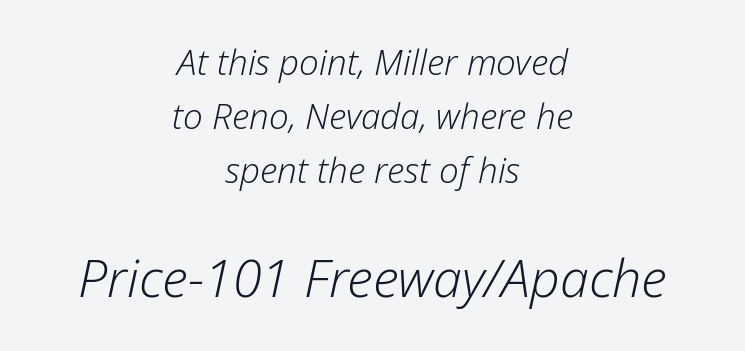
The image shows 52 px light type, italic (leaning right); set centered, normal line spacing (1.55x), normal letter spacing, not underlined; the second (bottom) block is 1.49x larger; low stroke contrast and a medium x-height.
